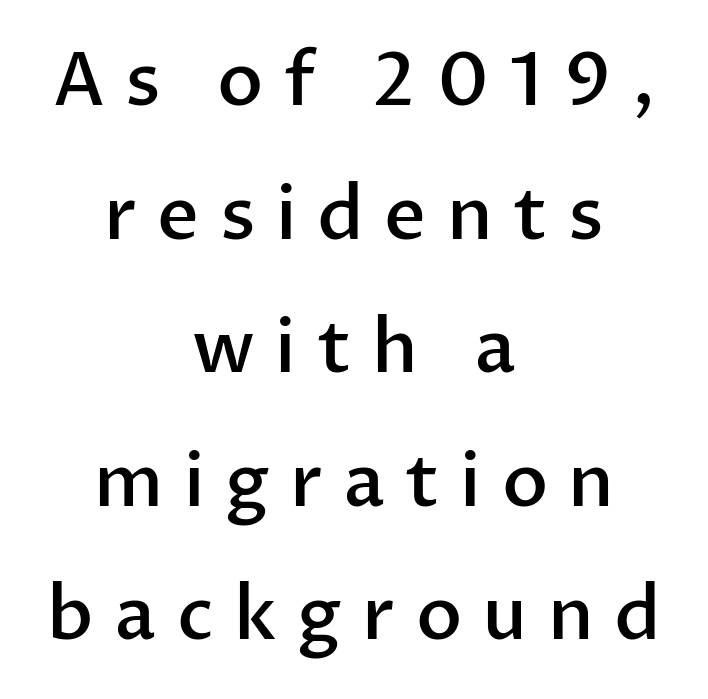
Each row of text sits above clean, open space. Typographic density is moderately raised because the face is semibold. Every stem runs plumb, perpendicular to the baseline. The glyphs in this specimen are sans serif. The rendering positions every line midway between the sides. The face used here is proportionally spaced, like ordinary book or web type.
